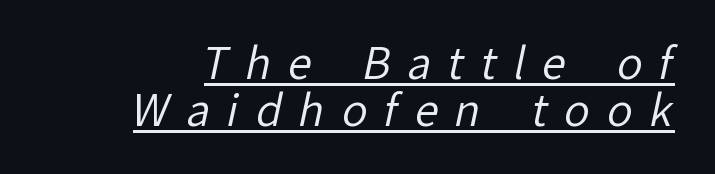
{"serif": "no", "bold": "no", "weight": "regular", "width": "normal", "stroke_contrast": "low", "x_height": "medium", "monospaced": "no", "underline": "yes", "line_spacing": "tight", "line_spacing_ratio": 1.1, "letter_spacing": "wide", "letter_spacing_em": 0.39, "glyph_px": 43}
